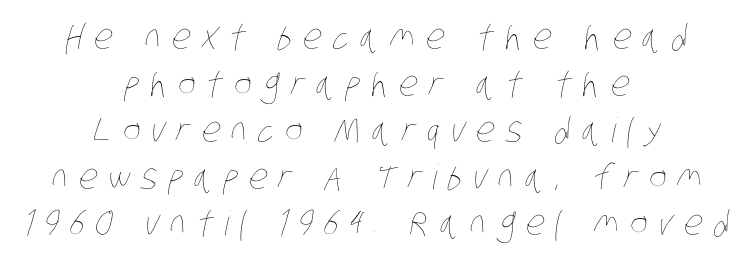
{"bold": "no", "weight": "thin", "width": "condensed", "stroke_contrast": "low", "x_height": "large", "monospaced": "no", "underline": "no", "align": "center", "line_spacing": "normal", "line_spacing_ratio": 1.37, "letter_spacing": "wide", "letter_spacing_em": 0.32, "glyph_px": 34}
